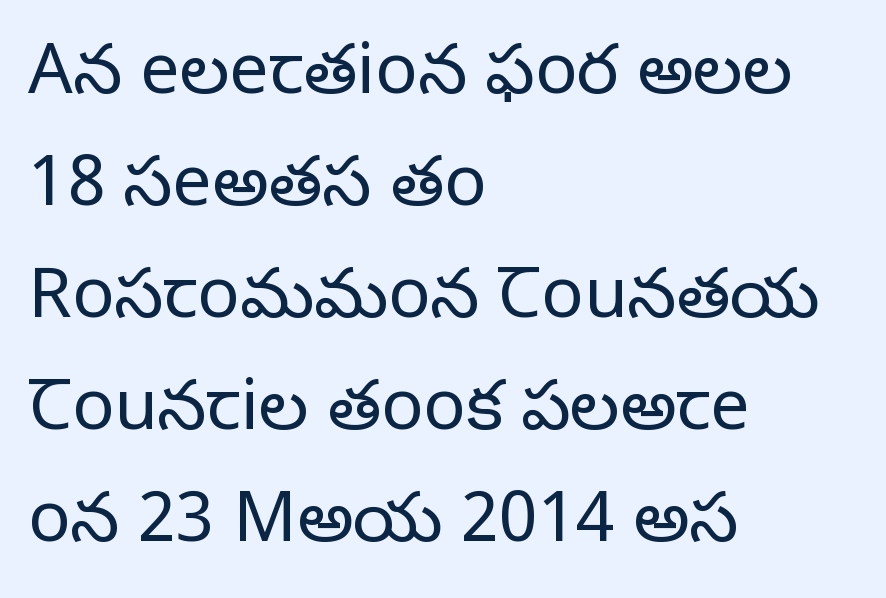
Note the varied advance widths — an 'i' is clearly narrower than an 'm'. Just letters on the line, the space beneath them empty. Ink coverage per letter is moderate at most. No extra tracking has been applied to these lines.
